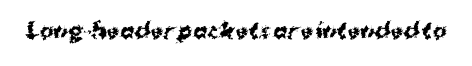
{"bold": "yes", "underline": "no", "letter_spacing": "normal", "letter_spacing_em": 0.0, "glyph_px": 21}
